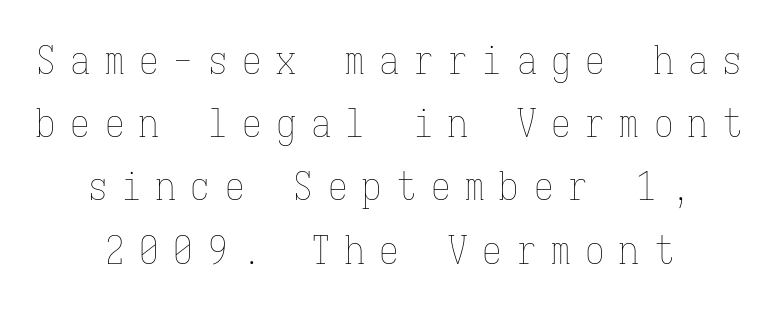
The image shows 39 px thin, condensed type, upright, monospaced; set centered, normal line spacing (1.62x), unusually wide letter spacing (+0.38 em), not underlined; low stroke contrast and a medium x-height.
